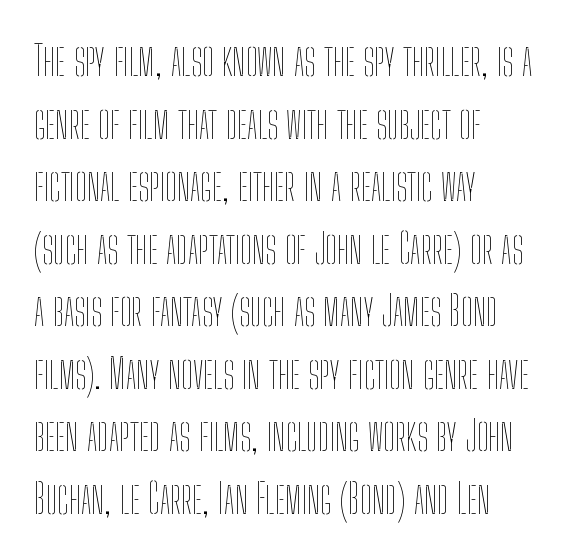
Typeset ragged right — the left edge is the straight one. Character widths vary here, with narrow letters taking less room than wide ones. The tracking reads as untouched default to a designer's eye. In terms of leading, this rendering sits right in the middle. The type sits square on the baseline with zero lean. The weight tops out at a normal text grade.
